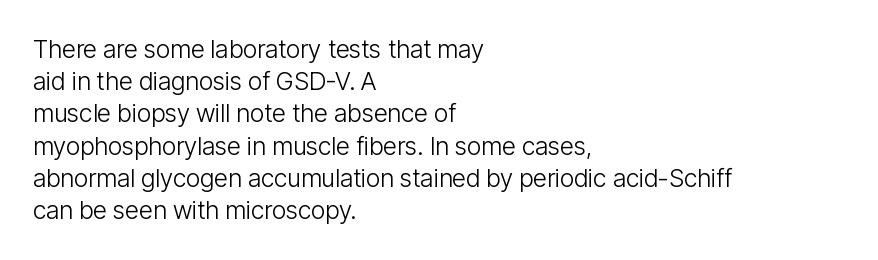
These lines keep a tight, regular rhythm from letter to letter. This sample is left-justified, so line endings fall wherever the words run out. The space between consecutive lines is moderate. Do the letters lean? They stand straight. The passage shown is not underscored anywhere. Stems and bowls with no extra thickness — not bold.
